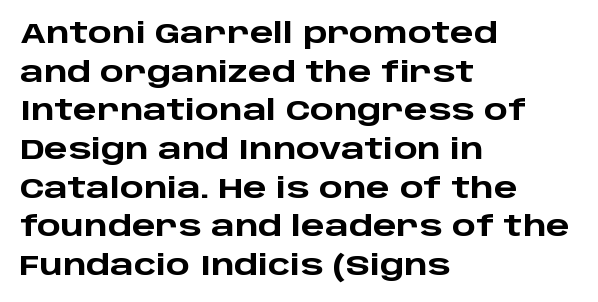
No word sits above an underline. The rag falls on the right side of this text block. The type family on display is of the sans-serif kind. Interline gaps are of average width in this sample. You could not count columns in this text — the font is proportionally spaced.
